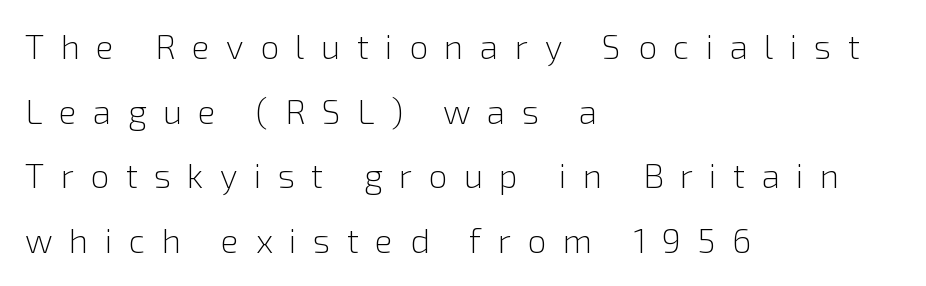
{"serif": "no", "italic": "no", "bold": "no", "weight": "light", "width": "normal", "x_height": "medium", "monospaced": "no", "underline": "no", "align": "left", "line_spacing": "loose", "line_spacing_ratio": 1.9, "letter_spacing": "wide", "letter_spacing_em": 0.48, "glyph_px": 34}
